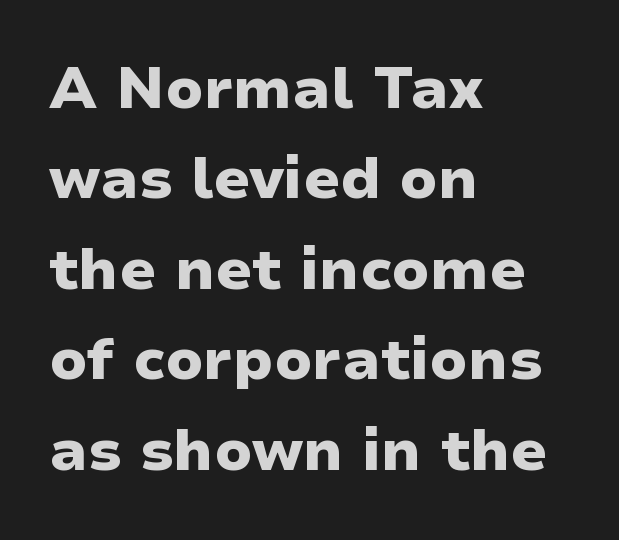
Q: Is the text bold? A: Yes.
Q: Is the text italic (slanted)? A: No, it is upright.
Q: Is the typeface a serif or a sans-serif typeface? A: Sans-serif.
Q: Is the text underlined? A: No.
Q: How is the paragraph aligned? A: Left-aligned.
Q: Is the spacing between letters normal or unusually wide? A: Normal.
Q: Is the spacing between lines tight, normal or loose? A: Normal.
Q: Width (condensed, normal, or wide)? A: Wide.
Q: Stroke contrast? A: Low.
Q: x-height? A: Medium.
Q: Monospaced? A: No.
